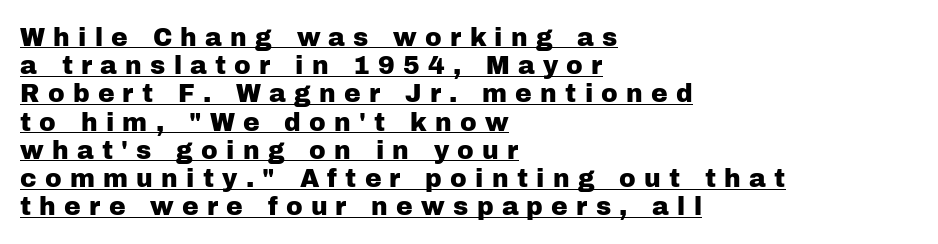
{"italic": "no", "underline": "yes", "align": "left", "line_spacing": "tight", "line_spacing_ratio": 1.13, "letter_spacing": "wide", "letter_spacing_em": 0.33, "glyph_px": 25}
